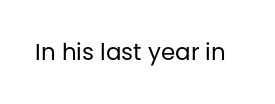
The image shows 23 px text type, upright; set normal letter spacing, not underlined.
